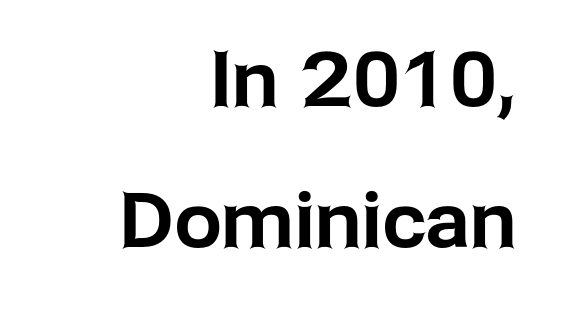
The image shows 76 px sans-serif type, upright; set right-aligned, line spacing 1.85x, normal letter spacing, not underlined; low stroke contrast and a medium x-height.
